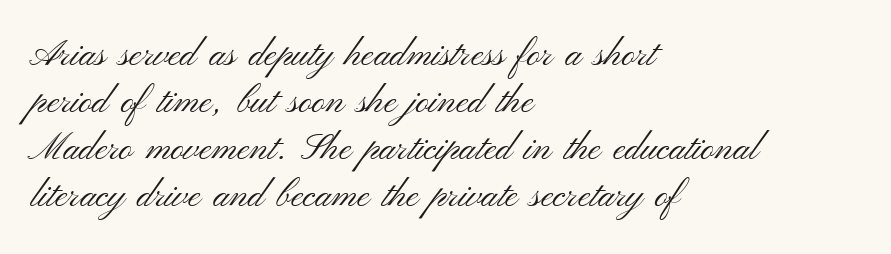
The image shows 37 px light, wide sans-serif type; set left-aligned, normal line spacing (1.27x), normal letter spacing, not underlined; medium stroke contrast and a small x-height.
